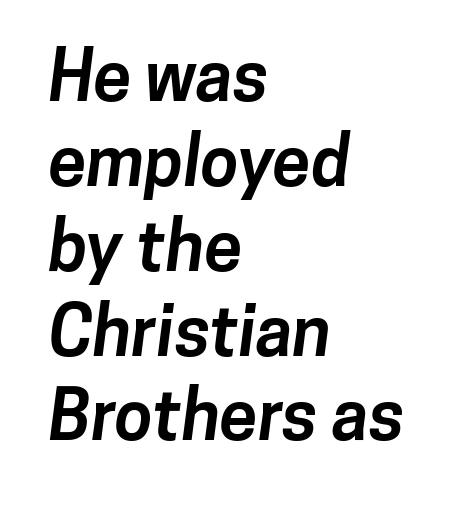
The passage shown has conventional tracking throughout. Its strokes are broad and dark, the hallmark of bold type. Lines of text with bare space underneath. The paragraph shown leans on its left margin. Varying glyph widths throughout — classic text-font behaviour. This sample uses a sans-serif face.
